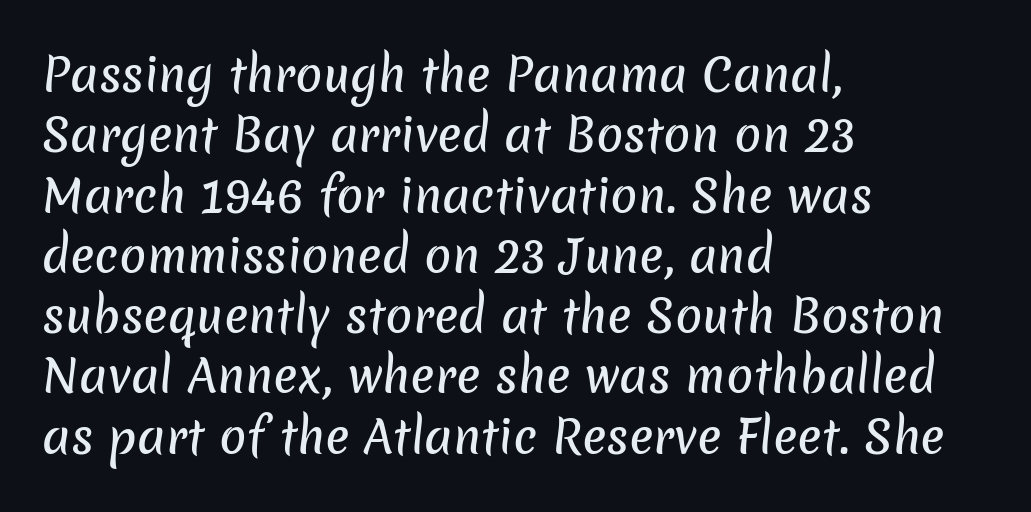
The image shows 45 px sans-serif type; set left-aligned, normal line spacing (1.34x), normal letter spacing, not underlined; low stroke contrast and a medium x-height.
